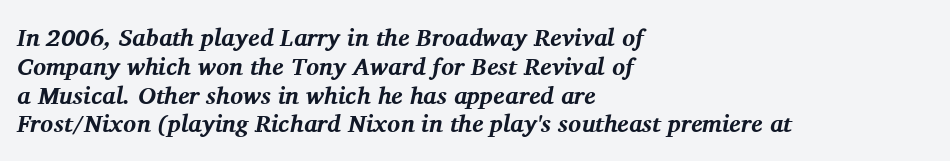
{"italic": "yes", "lean": "right", "slant_degrees": 11, "bold": "yes", "underline": "no", "align": "left", "line_spacing_ratio": 1.2, "letter_spacing": "normal", "letter_spacing_em": 0.0, "glyph_px": 24}
